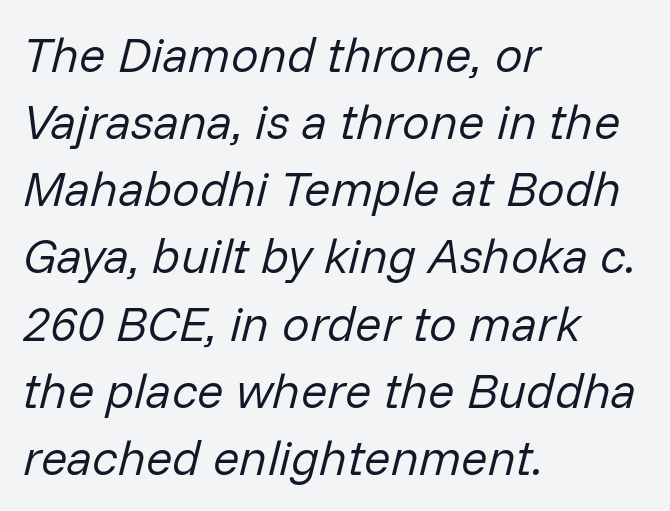
The image shows 49 px regular-weight type, italic (leaning right); set left-aligned, normal line spacing (1.37x), normal letter spacing, not underlined; low stroke contrast and a medium x-height.
